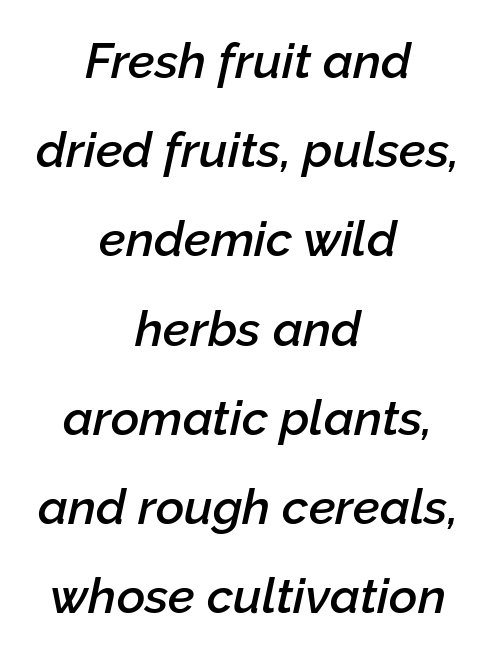
Italic? Definitely — the glyphs are oblique. You could not count columns in this text — the font is proportionally spaced. Horizontally, the lines are justified to the midpoint only. The words here are not underlined.
